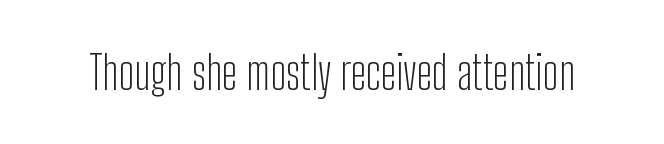
{"serif": "no", "italic": "no", "bold": "no", "weight": "light", "width": "condensed", "stroke_contrast": "low", "x_height": "medium", "monospaced": "no", "underline": "no", "letter_spacing": "normal", "letter_spacing_em": 0.0, "glyph_px": 46}
